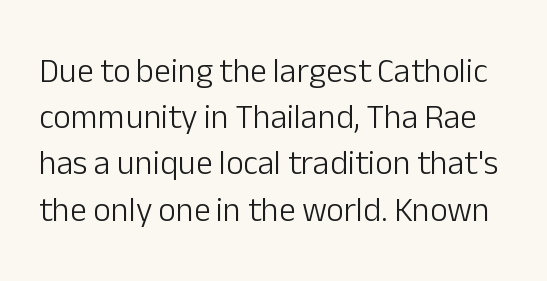
The image shows 34 px light sans-serif type, upright; set normal line spacing (1.36x), normal letter spacing, not underlined; low stroke contrast and a medium x-height.
